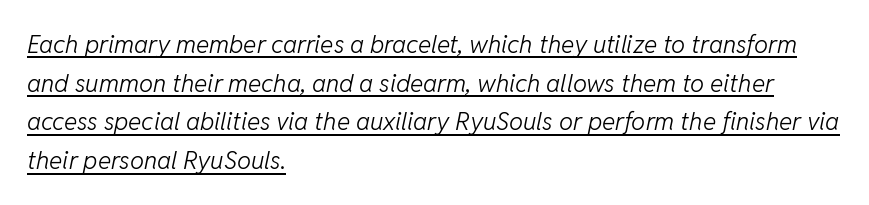
This is not heavy type; no bold has been used. Each line of the rendering has a horizontal stroke beneath the glyphs. The gaps between neighbouring characters are ordinary and unremarkable. The passage is arranged the way most books set body copy — flush left. These lines were composed using italics.
